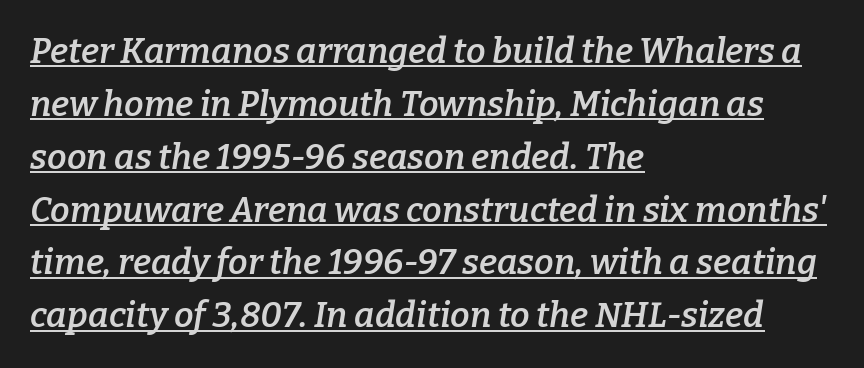
{"serif": "yes", "italic": "yes", "lean": "right", "slant_degrees": 9, "bold": "semi", "weight": "semibold", "width": "normal", "stroke_contrast": "low", "x_height": "medium", "monospaced": "no", "underline": "yes", "align": "left", "line_spacing": "normal", "line_spacing_ratio": 1.51, "letter_spacing": "normal", "letter_spacing_em": 0.0, "glyph_px": 35}
